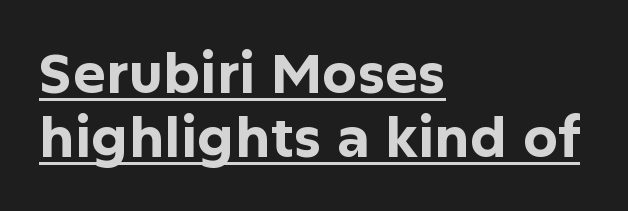
{"serif": "no", "italic": "no", "bold": "yes", "weight": "bold", "width": "normal", "stroke_contrast": "low", "x_height": "medium", "monospaced": "no", "underline": "yes", "align": "left", "line_spacing_ratio": 1.17, "letter_spacing": "normal", "letter_spacing_em": 0.0, "glyph_px": 55}
